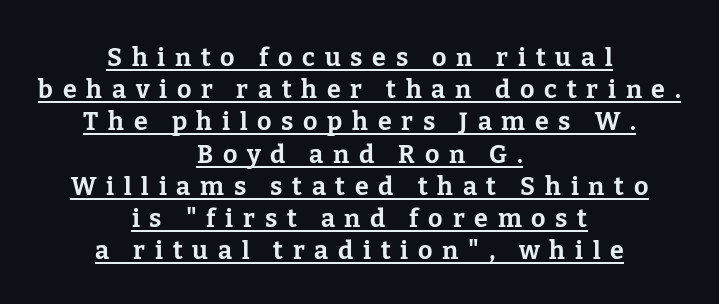
The image shows 25 px bold type, upright; set centered, normal line spacing (1.29x), unusually wide letter spacing (+0.39 em), underlined.
